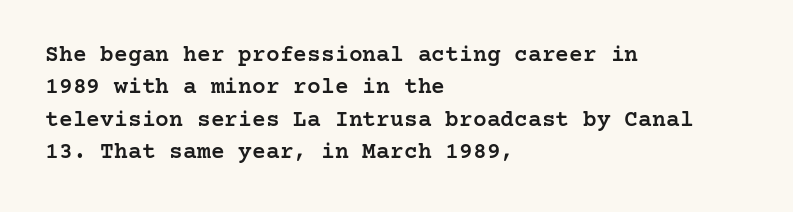
Compared with typical body copy, the letter spacing here is the same. The ragged edge is on the right, which tells us the setting is flush left. The line-height multiplier appears to be the usual default. Is the type bold? Partly — it's a semibold, heavier than regular but not fully bold. Style check: upright.
